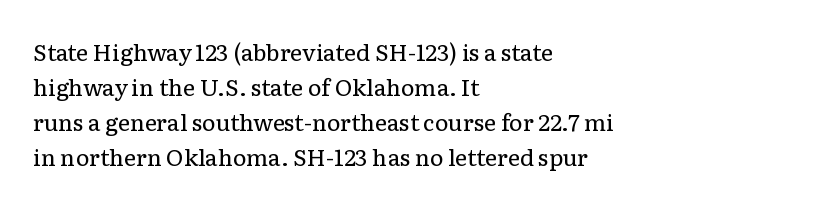
Q: Is the text bold? A: No.
Q: Is the text italic (slanted)? A: No, it is upright.
Q: Is the text underlined? A: No.
Q: How is the paragraph aligned? A: Left-aligned.
Q: Is the spacing between letters normal or unusually wide? A: Normal.
Q: Is the spacing between lines tight, normal or loose? A: Normal.
